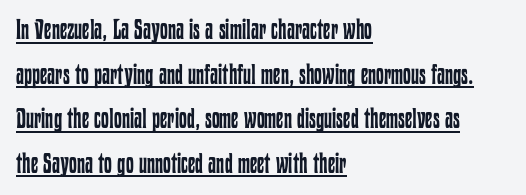
Tracking here is standard; glyphs follow each other at the usual distance. The setting favours the left margin, as ordinary paragraphs usually do. The passage shown is not bold in any degree. Italic? Not at all — the glyphs are vertical. The lettering is marked with a stroke running underneath it. Quick note: interline space is typical.
